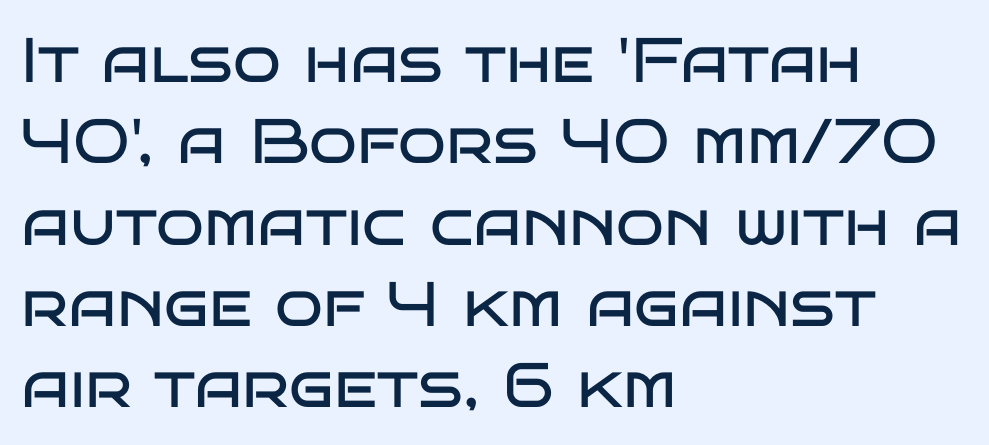
Ink coverage per letter is moderate at most. The foot of each line stays bare and open. Students, observe: this is what conventionally led text looks like. The text was rendered using a sans face with plain stroke endings.
